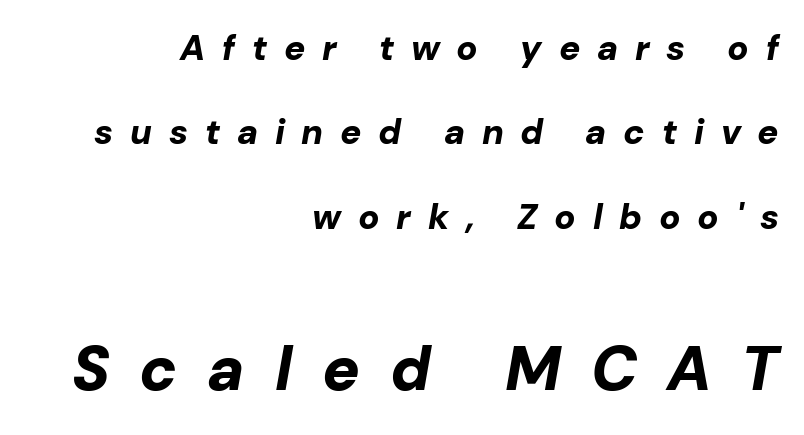
Tracking value appears strongly positive — letters spread wide. The line-height multiplier appears high, well above default. The second block has been scaled up relative to the first. Descenders hang freely into open space. When letters slant like this, we call the style italic.
